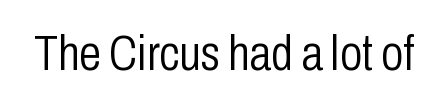
Q: Is the text bold? A: No.
Q: Is the text italic (slanted)? A: No, it is upright.
Q: Is the typeface a serif or a sans-serif typeface? A: Sans-serif.
Q: Is the text underlined? A: No.
Q: Is the spacing between letters normal or unusually wide? A: Normal.
Q: Width (condensed, normal, or wide)? A: Condensed.
Q: Stroke contrast? A: Low.
Q: x-height? A: Medium.
Q: Monospaced? A: No.
